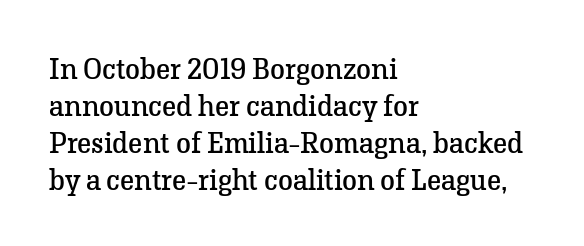
{"serif": "yes", "italic": "no", "bold": "no", "weight": "regular", "width": "normal", "stroke_contrast": "low", "x_height": "medium", "monospaced": "no", "underline": "no", "align": "left", "line_spacing_ratio": 1.23, "letter_spacing": "normal", "letter_spacing_em": 0.0, "glyph_px": 30}
